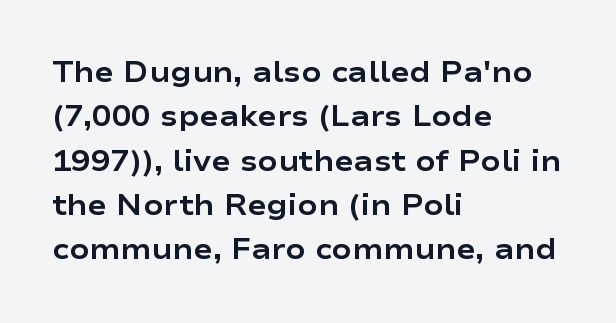
Q: Is the text bold? A: Yes.
Q: Is the text italic (slanted)? A: No, it is upright.
Q: Is the typeface a serif or a sans-serif typeface? A: Sans-serif.
Q: Is the text underlined? A: No.
Q: How is the paragraph aligned? A: Left-aligned.
Q: Is the spacing between letters normal or unusually wide? A: Normal.
Q: Is the spacing between lines tight, normal or loose? A: Normal.
Q: Width (condensed, normal, or wide)? A: Wide.
Q: Stroke contrast? A: Low.
Q: x-height? A: Medium.
Q: Monospaced? A: No.
